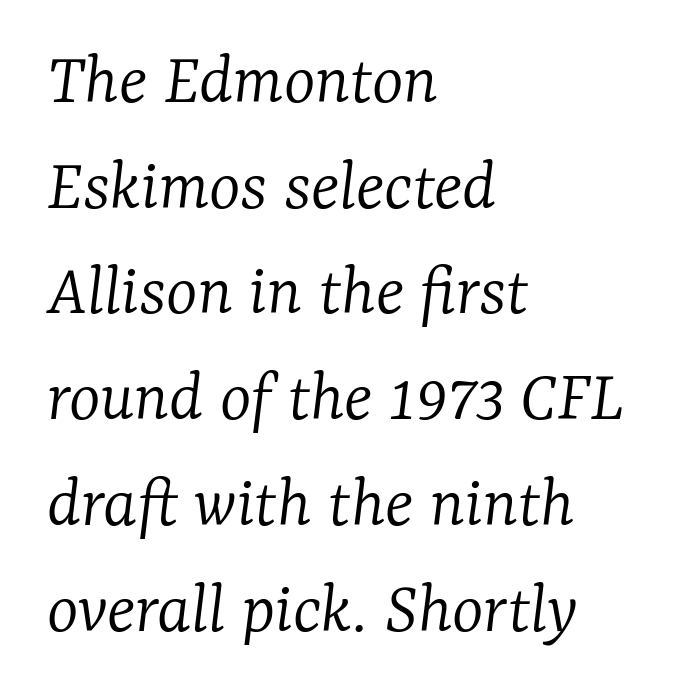
Q: Is the text bold? A: No.
Q: Is the text italic (slanted)? A: Yes, it leans right by about 7 degrees.
Q: Is the typeface a serif or a sans-serif typeface? A: Serif.
Q: Is the text underlined? A: No.
Q: How is the paragraph aligned? A: Left-aligned.
Q: Is the spacing between letters normal or unusually wide? A: Normal.
Q: Is the spacing between lines tight, normal or loose? A: Normal.
Q: Width (condensed, normal, or wide)? A: Normal.
Q: Stroke contrast? A: Low.
Q: x-height? A: Medium.
Q: Monospaced? A: No.
